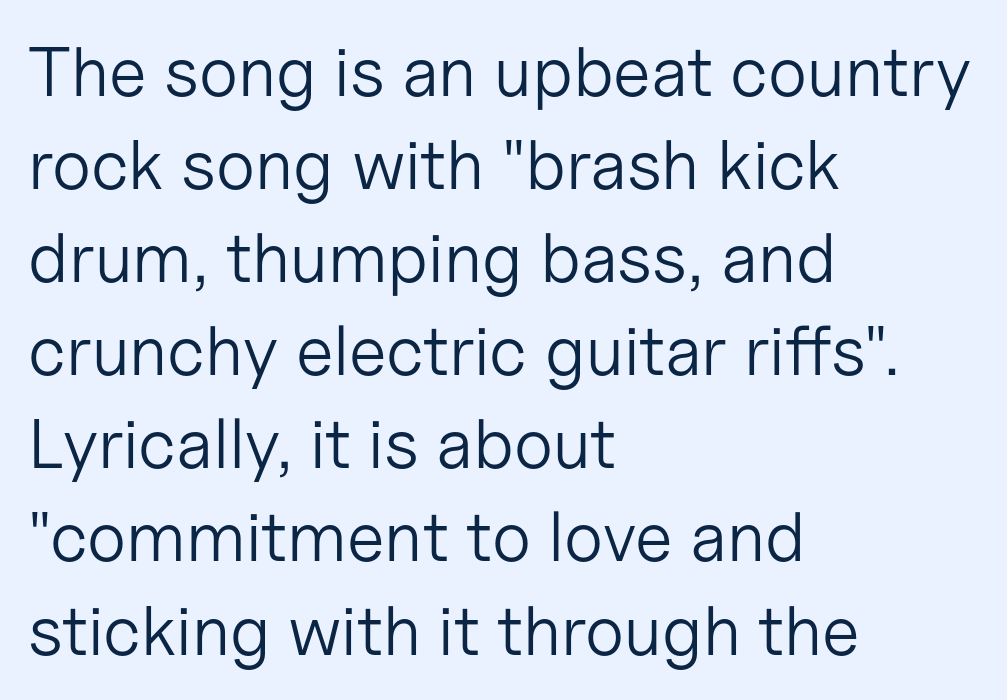
Q: Is the text bold? A: No.
Q: Is the text italic (slanted)? A: No, it is upright.
Q: Is the typeface a serif or a sans-serif typeface? A: Sans-serif.
Q: Is the text underlined? A: No.
Q: How is the paragraph aligned? A: Left-aligned.
Q: Is the spacing between letters normal or unusually wide? A: Normal.
Q: Is the spacing between lines tight, normal or loose? A: Normal.
Q: Width (condensed, normal, or wide)? A: Normal.
Q: Stroke contrast? A: Low.
Q: x-height? A: Medium.
Q: Monospaced? A: No.
